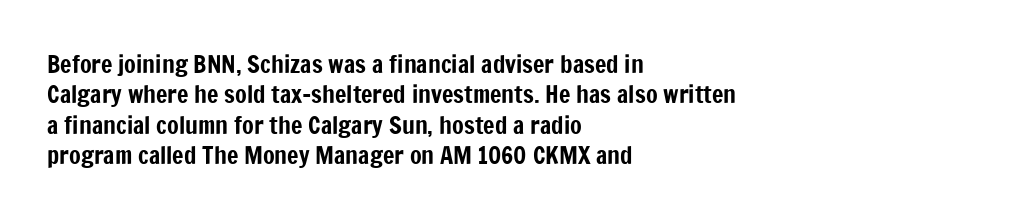
The image shows 24 px text type, upright; set left-aligned, normal line spacing (1.27x), normal letter spacing, not underlined.
